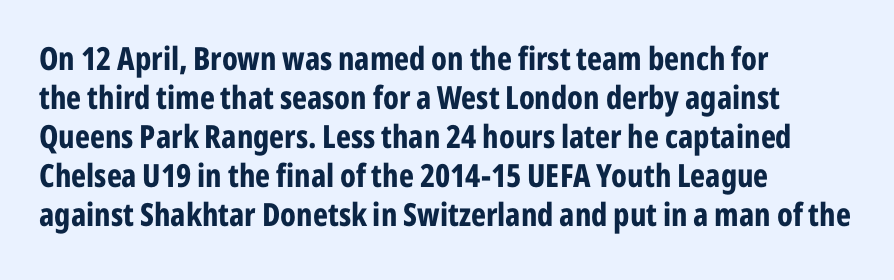
The image shows 32 px bold, condensed sans-serif type, upright; set left-aligned, line spacing 1.22x, normal letter spacing, not underlined; low stroke contrast and a medium x-height.
